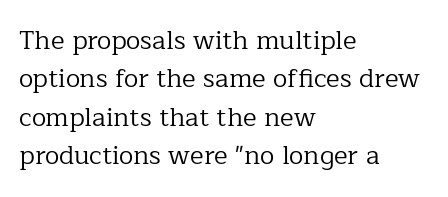
{"italic": "no", "bold": "no", "underline": "no", "align": "left", "line_spacing": "normal", "line_spacing_ratio": 1.48, "letter_spacing": "normal", "letter_spacing_em": 0.0, "glyph_px": 26}
